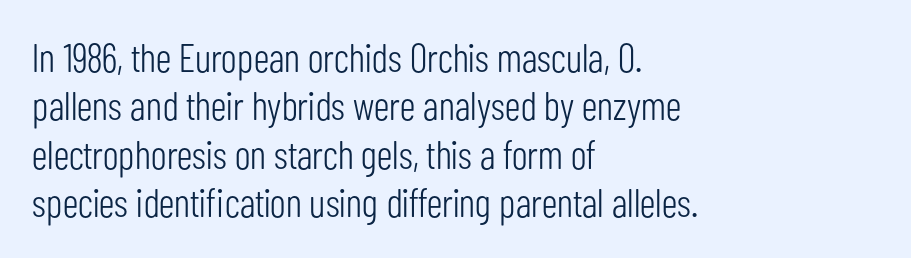
Q: Is the text bold? A: No.
Q: Is the text italic (slanted)? A: No, it is upright.
Q: Is the typeface a serif or a sans-serif typeface? A: Sans-serif.
Q: Is the text underlined? A: No.
Q: How is the paragraph aligned? A: Left-aligned.
Q: Is the spacing between letters normal or unusually wide? A: Normal.
Q: Width (condensed, normal, or wide)? A: Condensed.
Q: Stroke contrast? A: Low.
Q: x-height? A: Medium.
Q: Monospaced? A: No.
